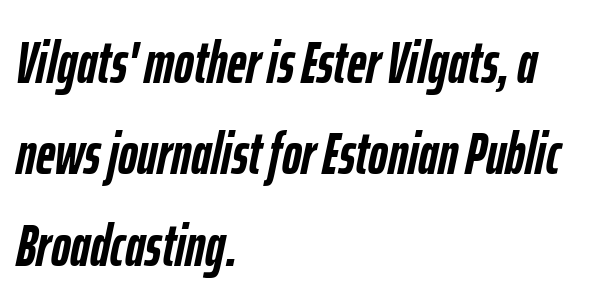
The image shows 59 px semibold, condensed type, italic (leaning right); set left-aligned, normal line spacing (1.55x), normal letter spacing, not underlined; low stroke contrast and a medium x-height.
